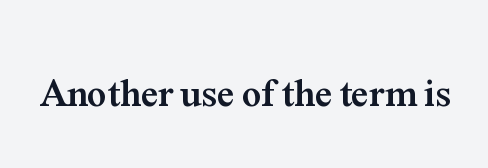
How are the letters spaced? Ordinarily, with no added tracking. Has an underline been added? It has not. Each letter keeps its own natural width here, so spacing adapts to shape. Does the type have serifs? Yes, each stem ends in a small foot. Style check: upright.
